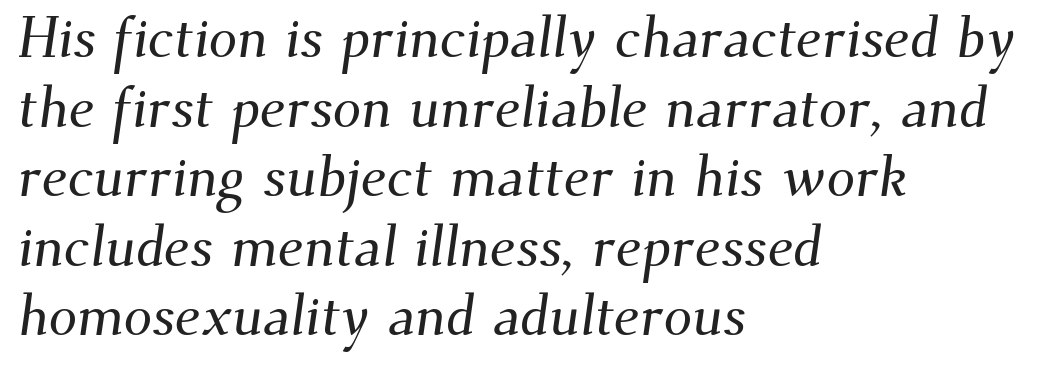
Short and long lines alike share a common starting point at left. Underline: absent. Serif or sans? Serif — the stroke terminals have little feet. This sample has the flowing, uneven cadence of proportional lettering.
